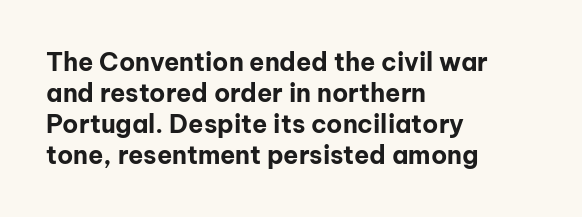
{"italic": "no", "bold": "yes", "underline": "no", "align": "left", "line_spacing_ratio": 1.24, "letter_spacing": "normal", "letter_spacing_em": 0.0, "glyph_px": 25}
